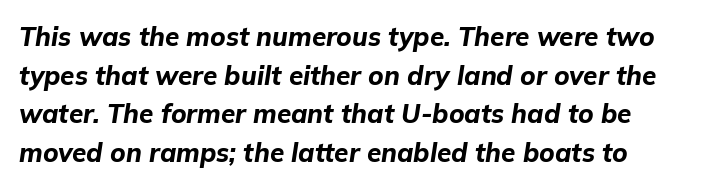
The lines in this sample share a left origin and differ only in where they stop. One glance says typical: line gaps are just what's usual. The words here are not underlined. Is the letter spacing exaggerated? No — it looks like the ordinary default. Characters are canted at an angle relative to the baseline's perpendicular. Strokes here are thick enough to call this a true bold.
